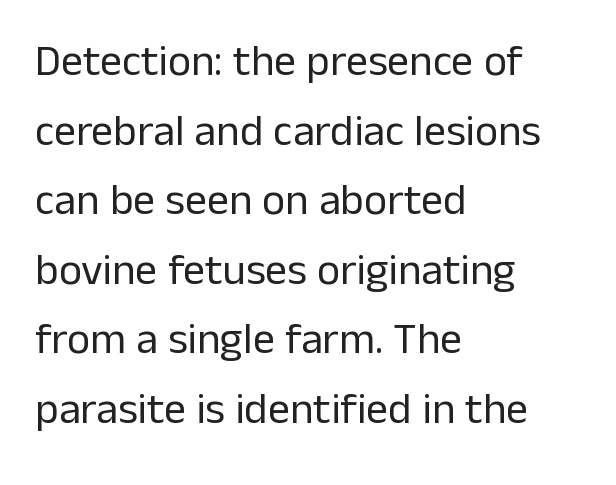
Q: Is the text bold? A: No.
Q: Is the text italic (slanted)? A: No, it is upright.
Q: Is the typeface a serif or a sans-serif typeface? A: Sans-serif.
Q: Is the text underlined? A: No.
Q: How is the paragraph aligned? A: Left-aligned.
Q: Is the spacing between letters normal or unusually wide? A: Normal.
Q: Is the spacing between lines tight, normal or loose? A: Normal.
Q: Width (condensed, normal, or wide)? A: Normal.
Q: Stroke contrast? A: Low.
Q: x-height? A: Medium.
Q: Monospaced? A: No.
